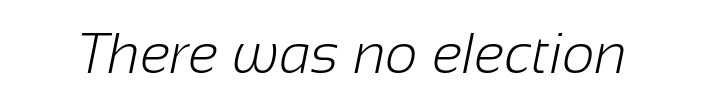
{"serif": "no", "bold": "no", "weight": "light", "width": "normal", "stroke_contrast": "low", "x_height": "medium", "monospaced": "no", "underline": "no", "letter_spacing": "normal", "letter_spacing_em": 0.0, "glyph_px": 57}
